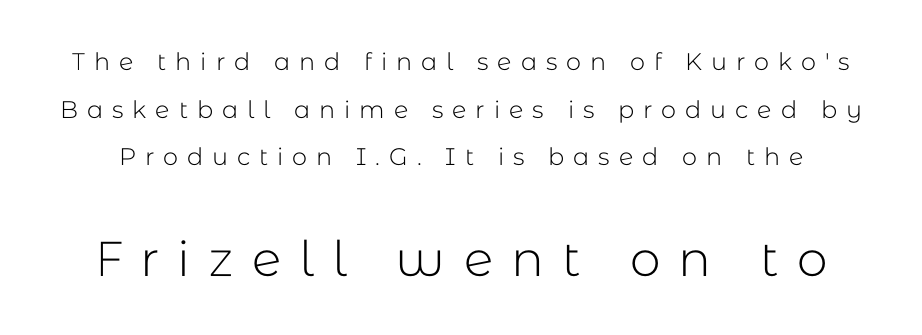
Q: Is the text bold? A: No.
Q: Is the text italic (slanted)? A: No, it is upright.
Q: Is the typeface a serif or a sans-serif typeface? A: Sans-serif.
Q: Is the text underlined? A: No.
Q: Is the spacing between letters normal or unusually wide? A: Unusually wide.
Q: Is the spacing between lines tight, normal or loose? A: Loose.
Q: Which block of text is set in a larger size, the first (top) or the second (bottom)? A: The second (bottom) one.
Q: Width (condensed, normal, or wide)? A: Normal.
Q: Stroke contrast? A: Low.
Q: x-height? A: Medium.
Q: Monospaced? A: No.
